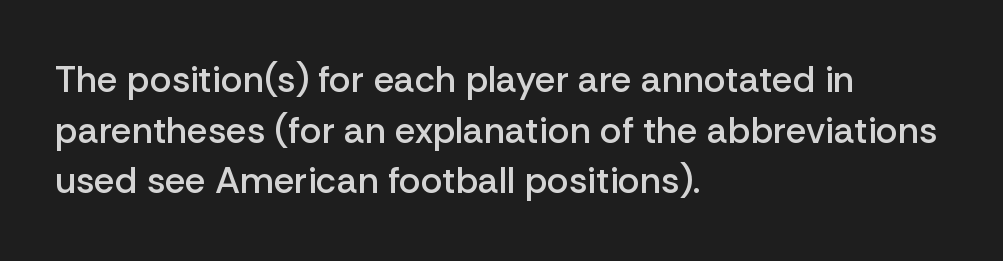
The space directly below the letters is spotless. You can tell it's not italic because the verticals are truly vertical. Note: no serifs on the glyphs. The setting favours the left margin, as ordinary paragraphs usually do.
